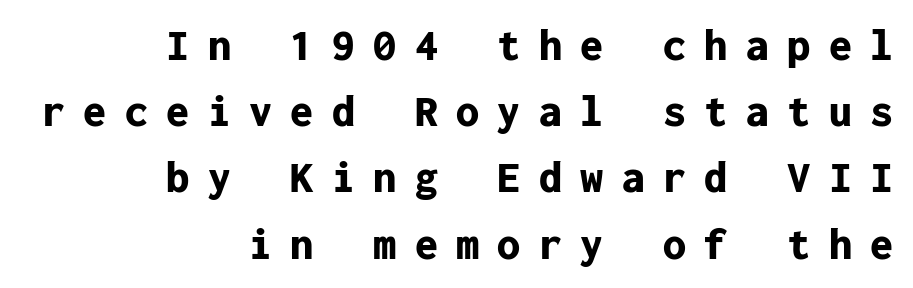
The specimen reads as upright at a glance. Decoration check: the copy has no underline. The type family on display is of the sans-serif kind. Strokes here are thick enough to call this a true bold. Regular leading.
